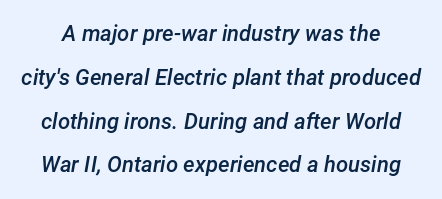
An italicized treatment has been applied to the whole sample. The letters sit at their default tracking, neither squeezed nor spread. You could fit nearly another row in the gap between these rows. The words here are not underlined. The typesetting leans somewhat heavy: a semibold.
